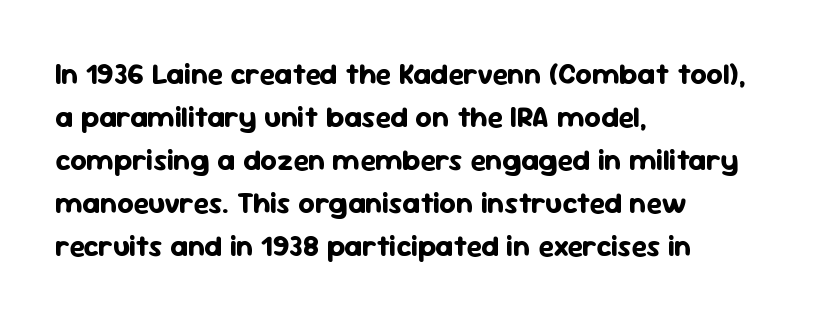
A sans-serif font was chosen for this passage. The tracking reads as untouched default to a designer's eye. A normal amount of white space separates one row of letters from the next. Heavy, bold letterforms. A typesetter would call this proportional, since set widths differ per character. Does the lettering tilt? It doesn't — this is upright.
